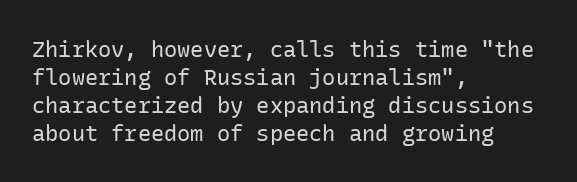
{"italic": "no", "bold": "no", "underline": "no", "align": "left", "line_spacing": "normal", "line_spacing_ratio": 1.27, "letter_spacing": "normal", "letter_spacing_em": 0.0, "glyph_px": 22}
